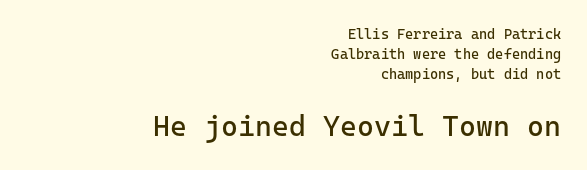
The image shows 29 px regular-weight sans-serif type, upright, monospaced; set right-aligned, normal line spacing (1.43x), normal letter spacing, not underlined; the second (bottom) block is 2.07x larger; low stroke contrast and a medium x-height.
